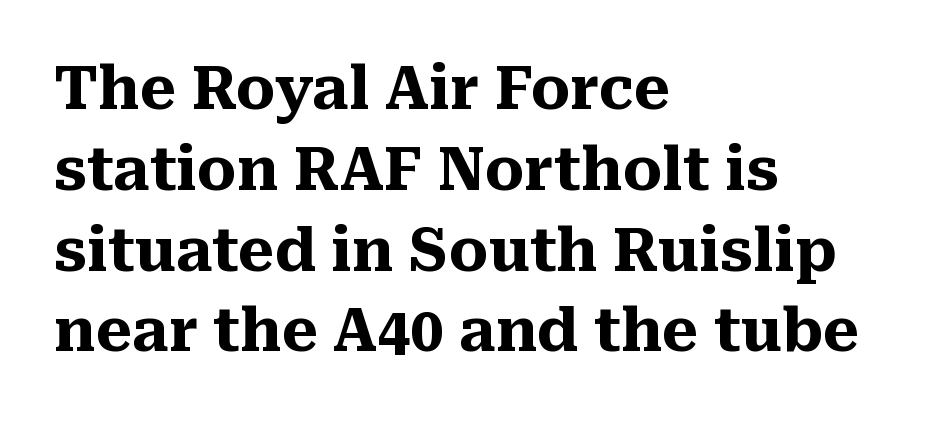
Q: Is the text bold? A: Yes.
Q: Is the text italic (slanted)? A: No, it is upright.
Q: Is the typeface a serif or a sans-serif typeface? A: Serif.
Q: Is the text underlined? A: No.
Q: How is the paragraph aligned? A: Left-aligned.
Q: Is the spacing between letters normal or unusually wide? A: Normal.
Q: Is the spacing between lines tight, normal or loose? A: Normal.
Q: Width (condensed, normal, or wide)? A: Normal.
Q: Stroke contrast? A: Medium.
Q: x-height? A: Medium.
Q: Monospaced? A: No.
